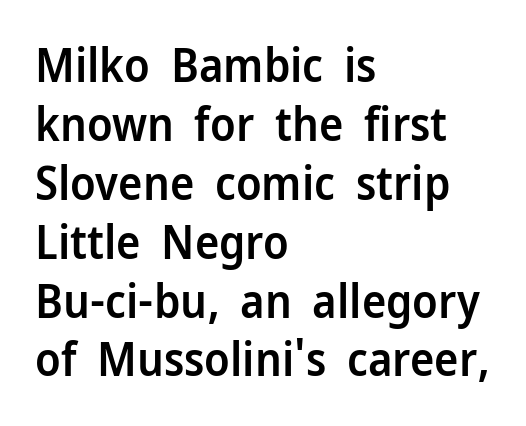
Q: Is the text bold? A: Semi-bold.
Q: Is the text italic (slanted)? A: No, it is upright.
Q: Is the typeface a serif or a sans-serif typeface? A: Sans-serif.
Q: Is the text underlined? A: No.
Q: How is the paragraph aligned? A: Left-aligned.
Q: Is the spacing between letters normal or unusually wide? A: Normal.
Q: Is the spacing between lines tight, normal or loose? A: Normal.
Q: Width (condensed, normal, or wide)? A: Normal.
Q: Stroke contrast? A: Low.
Q: x-height? A: Medium.
Q: Monospaced? A: No.
